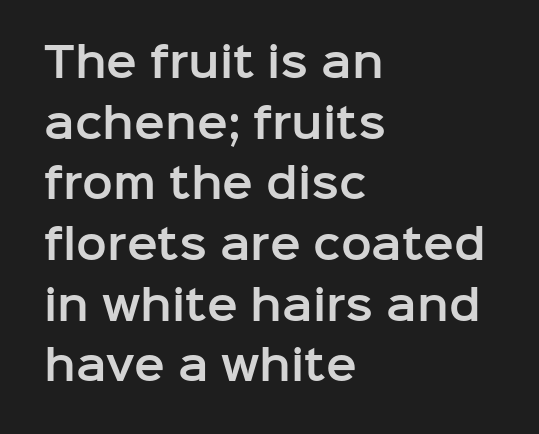
A roman cut, with each character standing at attention. Nothing sits at the stroke ends, so this counts as sans-serif. Just letters on the line, the space beneath them empty. Evenly set lines give the paragraph a standard silhouette. Left-aligned paragraph, ragged on the right. Compared with typical body copy, the letter spacing here is the same.
